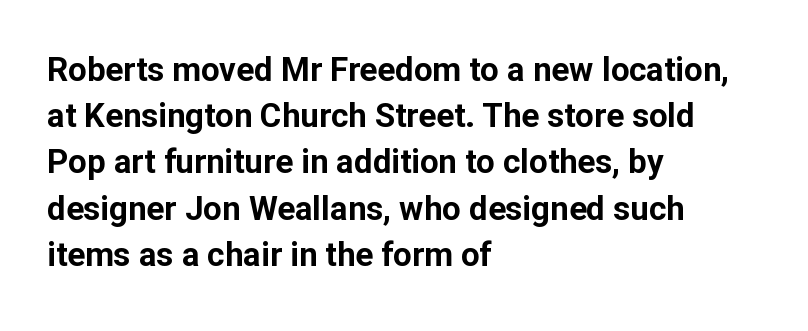
{"serif": "no", "italic": "no", "bold": "yes", "weight": "bold", "width": "normal", "stroke_contrast": "low", "x_height": "medium", "monospaced": "no", "underline": "no", "align": "left", "line_spacing": "normal", "line_spacing_ratio": 1.4, "letter_spacing": "normal", "letter_spacing_em": 0.0, "glyph_px": 33}
